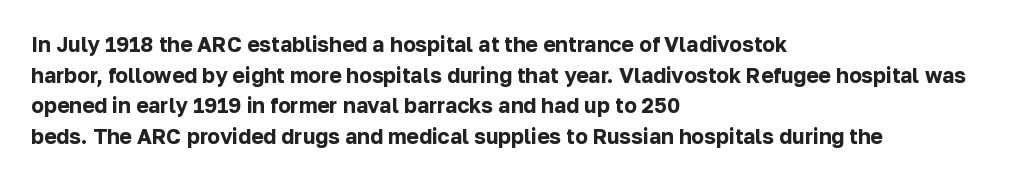
Q: Is the text bold? A: Yes.
Q: Is the text italic (slanted)? A: No, it is upright.
Q: Is the text underlined? A: No.
Q: How is the paragraph aligned? A: Left-aligned.
Q: Is the spacing between letters normal or unusually wide? A: Normal.
Q: Is the spacing between lines tight, normal or loose? A: Normal.
